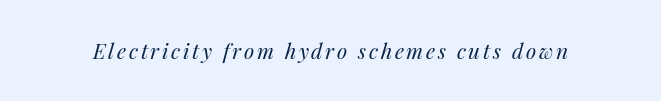
{"italic": "yes", "lean": "right", "slant_degrees": 14, "bold": "no", "underline": "no", "glyph_px": 21}
